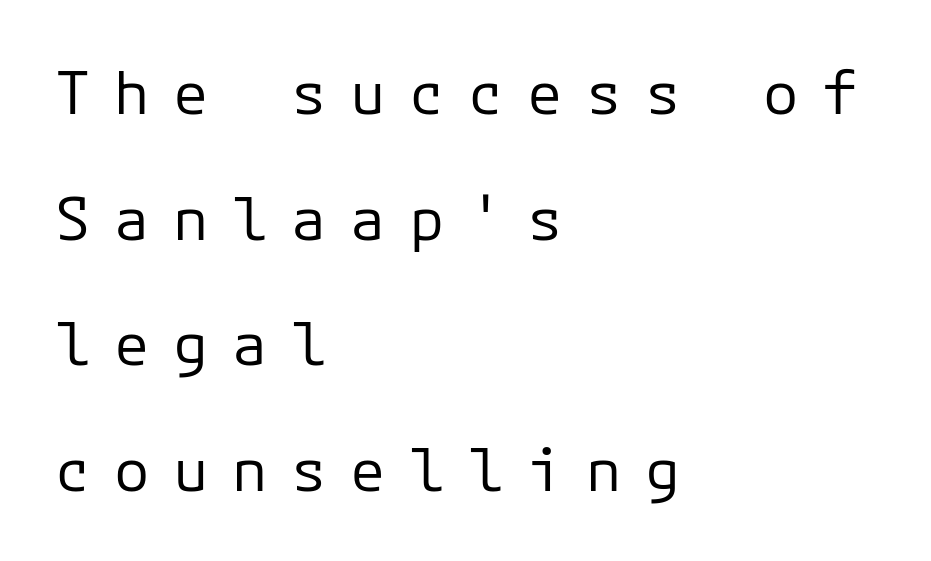
The image shows 59 px regular-weight sans-serif type, upright; set left-aligned, loose line spacing (2.13x), unusually wide letter spacing (+0.4 em), not underlined; low stroke contrast and a medium x-height.
